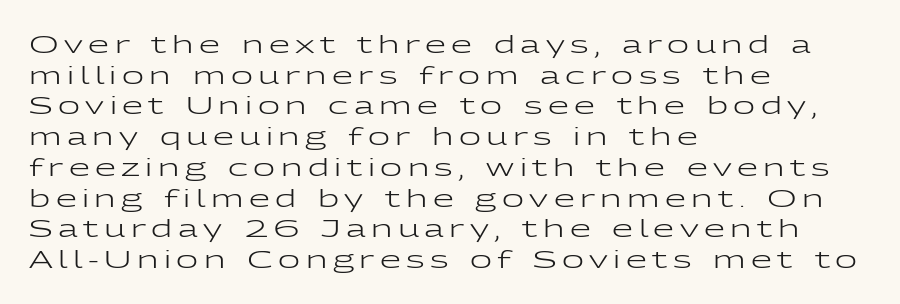
The image shows 24 px text type, upright; set left-aligned, normal line spacing (1.28x), unusually wide letter spacing (+0.23 em), not underlined.
